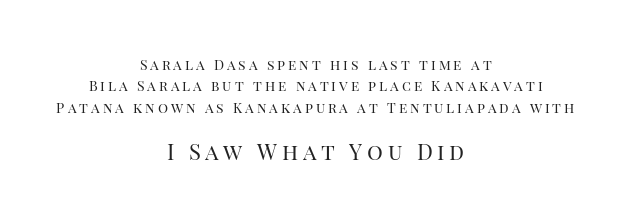
The image shows 22 px text type, upright; set centered, normal line spacing (1.53x), unusually wide letter spacing (+0.21 em), not underlined; the second (bottom) block is 1.57x larger.
